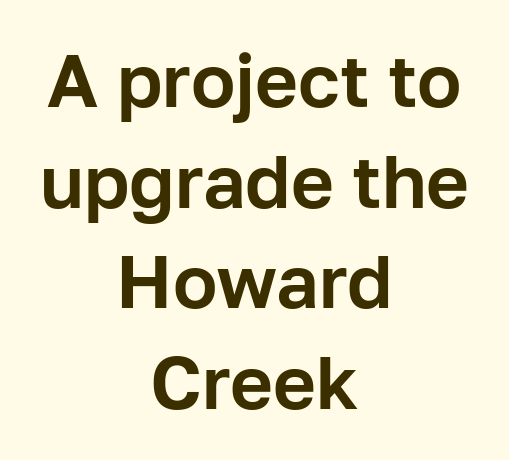
Q: Is the text italic (slanted)? A: No, it is upright.
Q: Is the typeface a serif or a sans-serif typeface? A: Sans-serif.
Q: Is the text underlined? A: No.
Q: How is the paragraph aligned? A: Centered.
Q: Is the spacing between letters normal or unusually wide? A: Normal.
Q: Is the spacing between lines tight, normal or loose? A: Normal.
Q: Width (condensed, normal, or wide)? A: Normal.
Q: Stroke contrast? A: Low.
Q: x-height? A: Medium.
Q: Monospaced? A: No.
